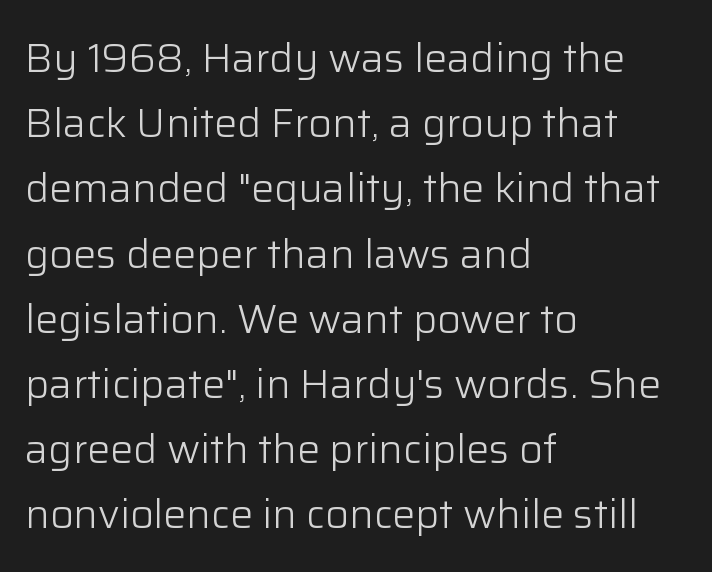
Q: Is the text bold? A: No.
Q: Is the text italic (slanted)? A: No, it is upright.
Q: Is the typeface a serif or a sans-serif typeface? A: Sans-serif.
Q: Is the text underlined? A: No.
Q: How is the paragraph aligned? A: Left-aligned.
Q: Is the spacing between letters normal or unusually wide? A: Normal.
Q: Is the spacing between lines tight, normal or loose? A: Normal.
Q: Width (condensed, normal, or wide)? A: Normal.
Q: Stroke contrast? A: Low.
Q: x-height? A: Medium.
Q: Monospaced? A: No.
